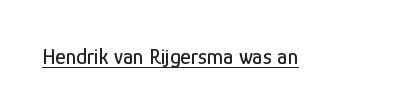
The image shows 22 px text type, upright; set normal letter spacing, underlined.
